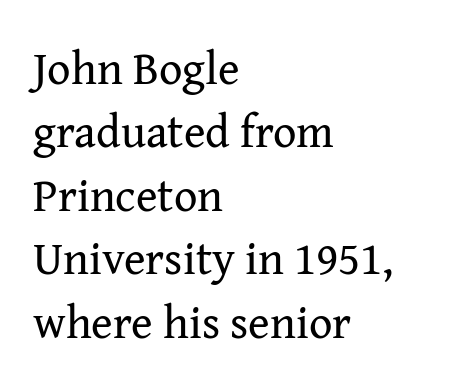
{"serif": "yes", "italic": "no", "bold": "no", "weight": "regular", "width": "normal", "stroke_contrast": "medium", "x_height": "medium", "monospaced": "no", "underline": "no", "align": "left", "line_spacing": "normal", "line_spacing_ratio": 1.38, "letter_spacing": "normal", "letter_spacing_em": 0.0, "glyph_px": 46}
